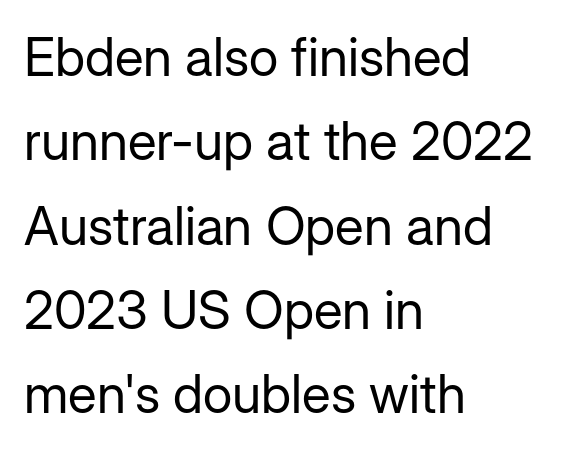
{"serif": "no", "italic": "no", "bold": "no", "weight": "regular", "width": "normal", "stroke_contrast": "low", "x_height": "medium", "monospaced": "no", "underline": "no", "align": "left", "line_spacing": "normal", "line_spacing_ratio": 1.59, "letter_spacing": "normal", "letter_spacing_em": 0.0, "glyph_px": 53}
